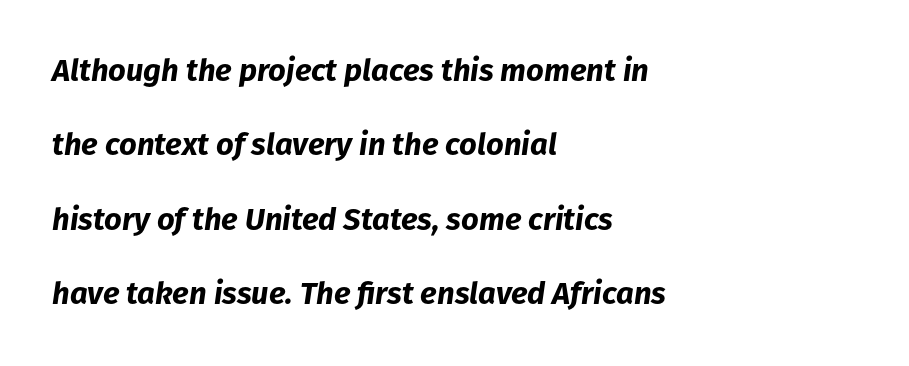
{"italic": "yes", "lean": "right", "slant_degrees": 8, "bold": "yes", "weight": "bold", "width": "normal", "stroke_contrast": "low", "x_height": "medium", "monospaced": "no", "underline": "no", "align": "left", "line_spacing": "loose", "line_spacing_ratio": 2.4, "letter_spacing": "normal", "letter_spacing_em": 0.0, "glyph_px": 31}
